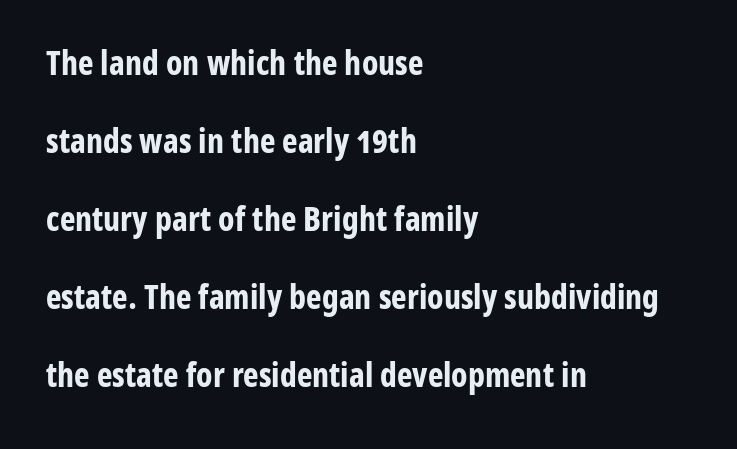
The image shows 33 px bold, condensed sans-serif type, upright; set left-aligned, loose line spacing (2.36x), normal letter spacing, not underlined; low stroke contrast and a medium x-height.
